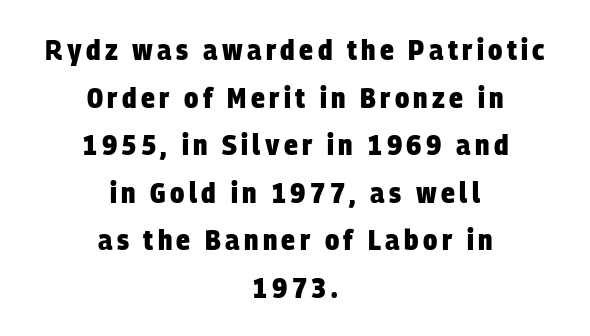
No word sits above an underline. Evenly set lines give the paragraph a standard silhouette. Character widths vary here, with narrow letters taking less room than wide ones. Type style note: lacks serifs. Strokes here are thick enough to call this a true bold.
